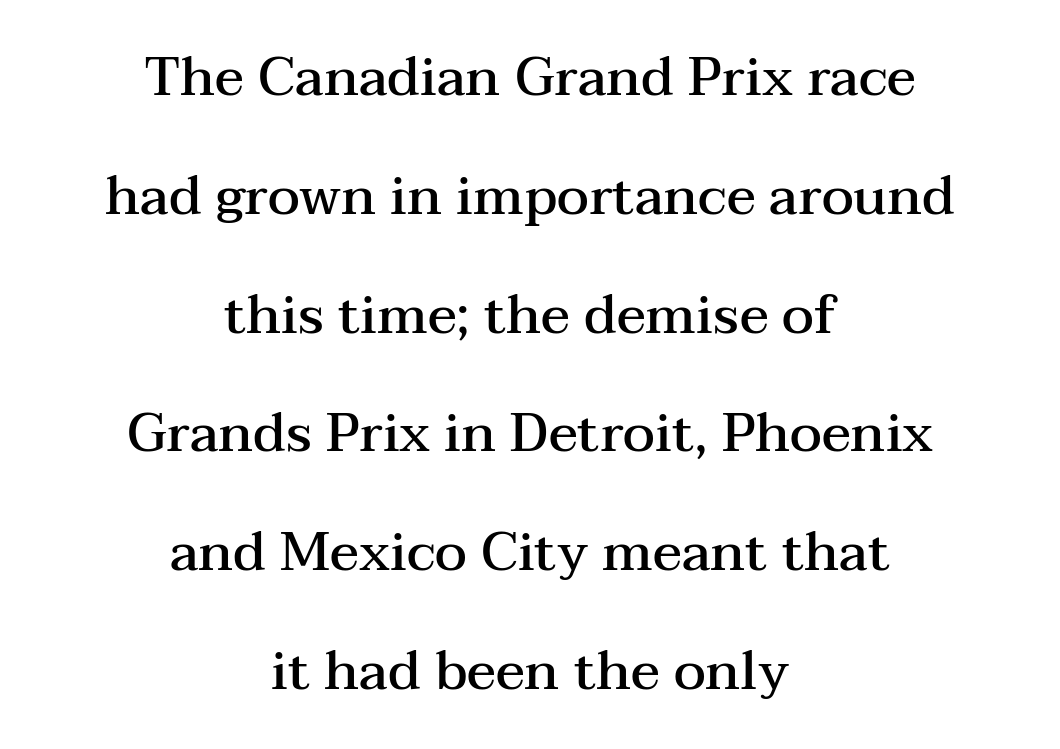
{"serif": "yes", "italic": "no", "bold": "semi", "weight": "semibold", "width": "wide", "stroke_contrast": "medium", "x_height": "medium", "monospaced": "no", "underline": "no", "align": "center", "line_spacing": "loose", "line_spacing_ratio": 2.2, "letter_spacing": "normal", "letter_spacing_em": 0.0, "glyph_px": 54}
